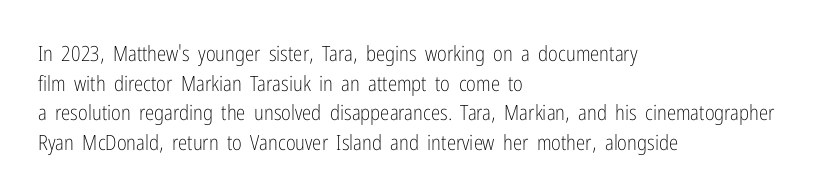
The image shows 21 px text type, upright; set left-aligned, normal line spacing (1.41x), normal letter spacing, not underlined.
